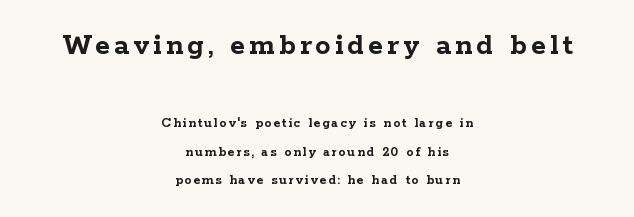
It's the straight-up-and-down kind of type. Large over small — that's the arrangement of the two blocks here. Is the block centered? Yes — each line is placed symmetrically about the middle. The strip under each line holds only bare page. Typesetter's note: full bold, strokes at maximum text heaviness.
